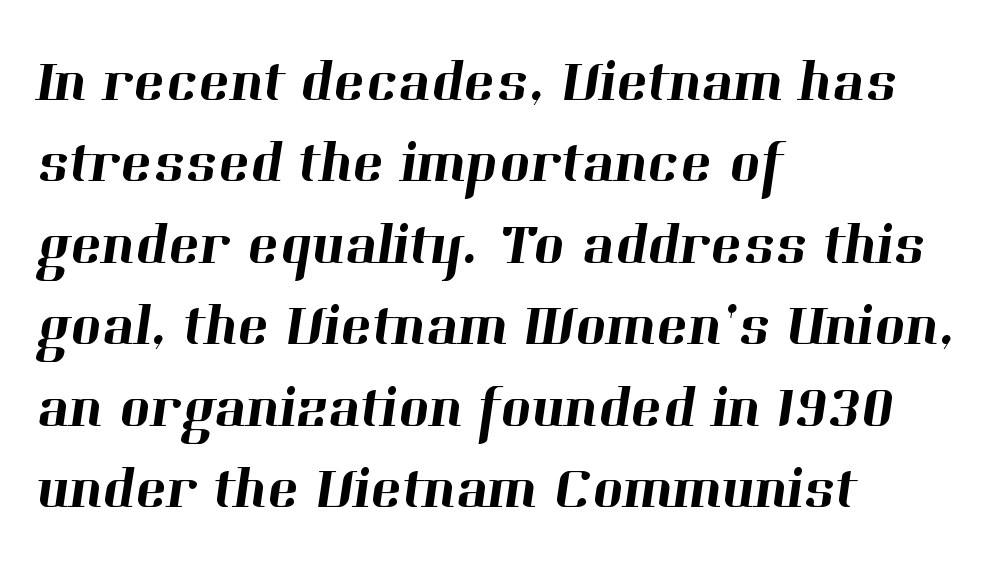
{"serif": "yes", "width": "normal", "stroke_contrast": "high", "x_height": "medium", "monospaced": "no", "underline": "no", "align": "left", "line_spacing": "normal", "line_spacing_ratio": 1.38, "letter_spacing": "normal", "letter_spacing_em": 0.0, "glyph_px": 59}
